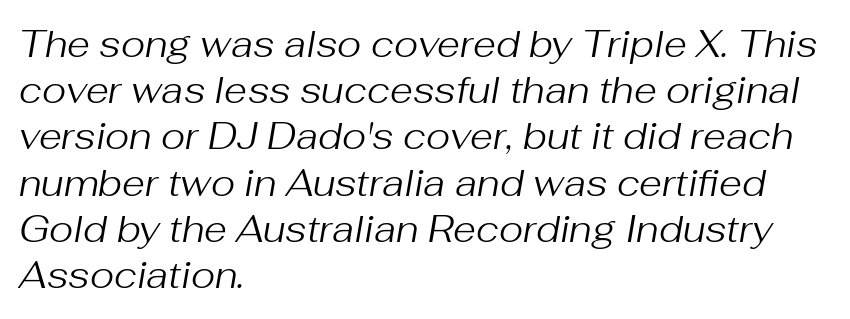
{"italic": "yes", "lean": "right", "slant_degrees": 10, "bold": "no", "weight": "regular", "width": "normal", "stroke_contrast": "medium", "x_height": "medium", "monospaced": "no", "underline": "no", "align": "left", "line_spacing": "normal", "line_spacing_ratio": 1.25, "letter_spacing": "normal", "letter_spacing_em": 0.0, "glyph_px": 37}
